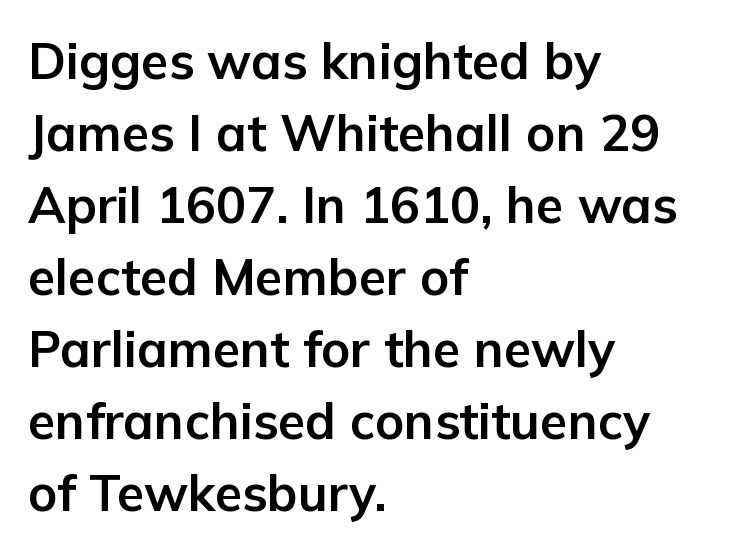
The image shows 50 px bold sans-serif type, upright; set left-aligned, normal line spacing (1.44x), normal letter spacing, not underlined; low stroke contrast and a medium x-height.
